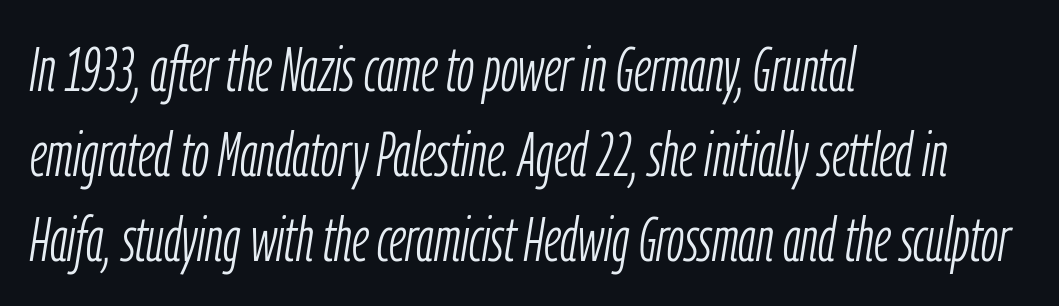
The image shows 62 px light, condensed type, italic (leaning right); set left-aligned, normal line spacing (1.37x), normal letter spacing, not underlined; low stroke contrast and a medium x-height.
